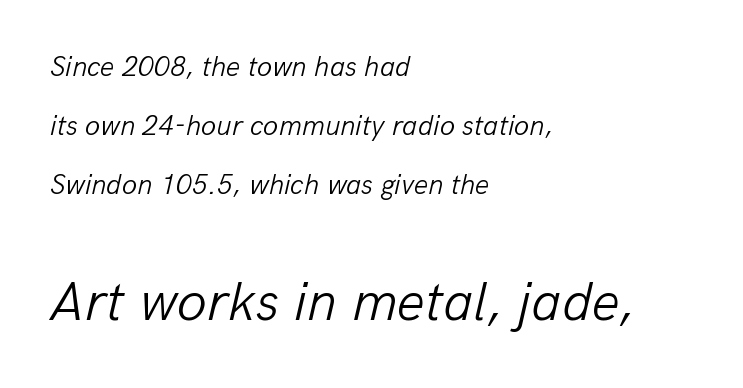
The image shows 55 px light type, italic (leaning right); set left-aligned, loose line spacing (2.1x), normal letter spacing, not underlined; the second (bottom) block is 1.96x larger; low stroke contrast and a medium x-height.
